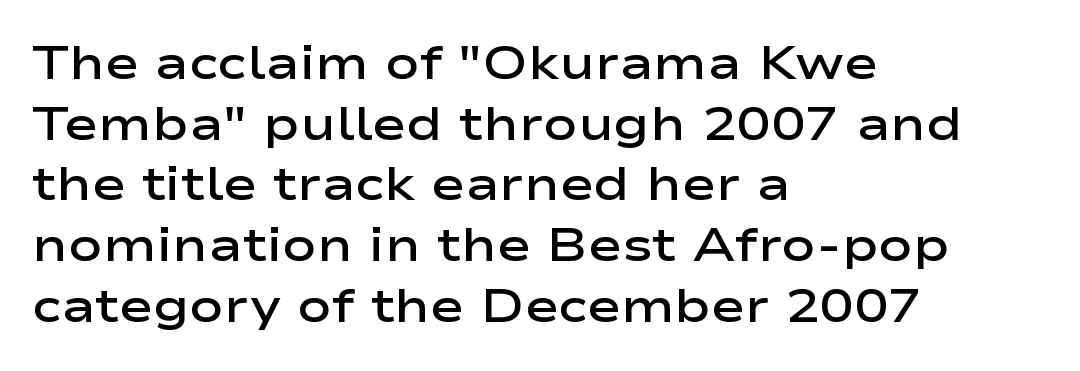
{"serif": "no", "italic": "no", "bold": "semi", "weight": "semibold", "width": "wide", "stroke_contrast": "low", "x_height": "medium", "monospaced": "no", "underline": "no", "align": "left", "line_spacing": "normal", "line_spacing_ratio": 1.32, "letter_spacing": "normal", "letter_spacing_em": 0.0, "glyph_px": 46}
